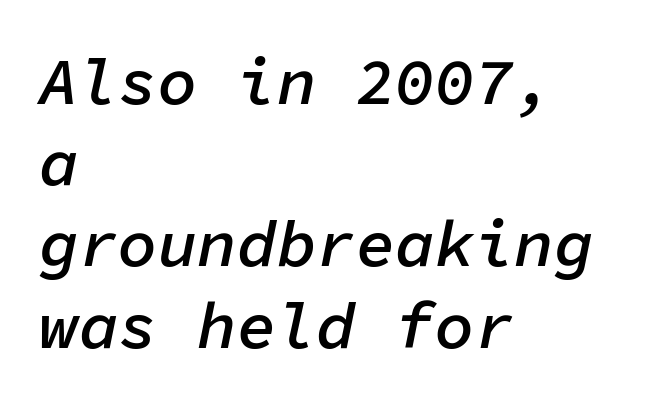
{"italic": "yes", "lean": "right", "slant_degrees": 11, "bold": "semi", "weight": "semibold", "width": "normal", "stroke_contrast": "low", "x_height": "medium", "monospaced": "yes", "underline": "no", "align": "left", "line_spacing_ratio": 1.23, "letter_spacing": "normal", "letter_spacing_em": 0.0, "glyph_px": 66}
